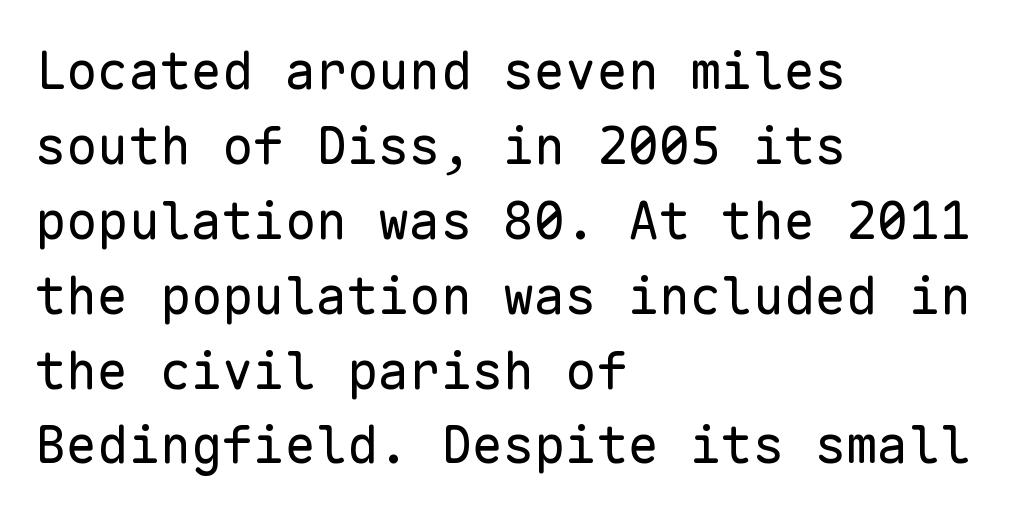
The letterforms sit shoulder to shoulder at normal distance. The text block is weighted toward the left margin, trailing off unevenly rightward. Unmarked baselines from the first word to the last. Think of a typewriter: that constant character pitch is what you see here. The face looks like a standard text weight, possibly lighter.
